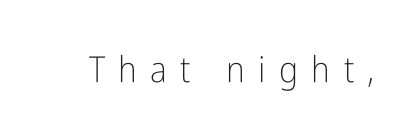
Q: Is the text bold? A: No.
Q: Is the text italic (slanted)? A: No, it is upright.
Q: Is the typeface a serif or a sans-serif typeface? A: Sans-serif.
Q: Is the text underlined? A: No.
Q: Is the spacing between letters normal or unusually wide? A: Unusually wide.
Q: Width (condensed, normal, or wide)? A: Condensed.
Q: Stroke contrast? A: Low.
Q: x-height? A: Medium.
Q: Monospaced? A: No.
